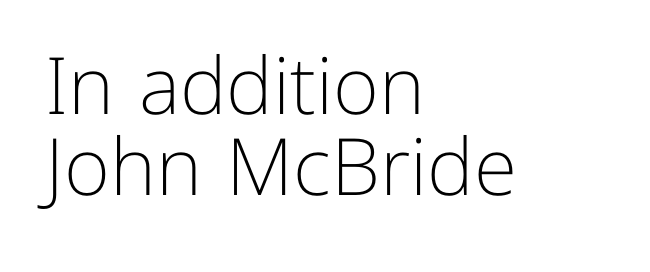
Each stroke keeps to a modest, everyday thickness or less. The compositor pushed each line to the left boundary. The string is rendered with underlining switched off. A typesetter would call this zero additional tracking.
